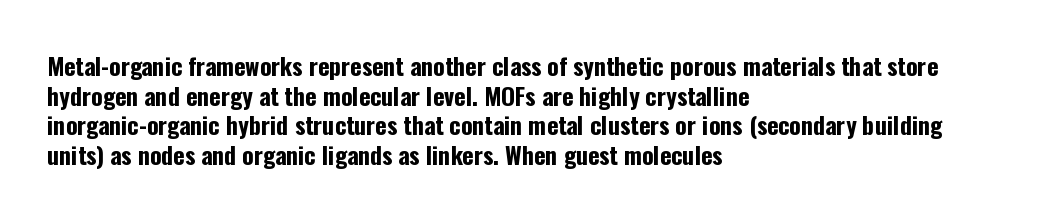
Q: Is the text bold? A: Yes.
Q: Is the text italic (slanted)? A: No, it is upright.
Q: Is the text underlined? A: No.
Q: How is the paragraph aligned? A: Left-aligned.
Q: Is the spacing between letters normal or unusually wide? A: Normal.
